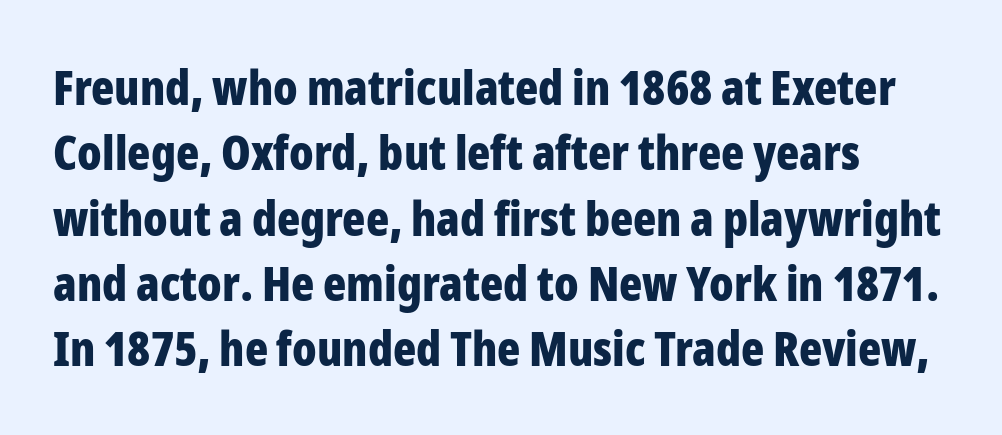
The image shows 48 px bold, condensed sans-serif type, upright; set normal line spacing (1.36x), normal letter spacing, not underlined; low stroke contrast and a medium x-height.
